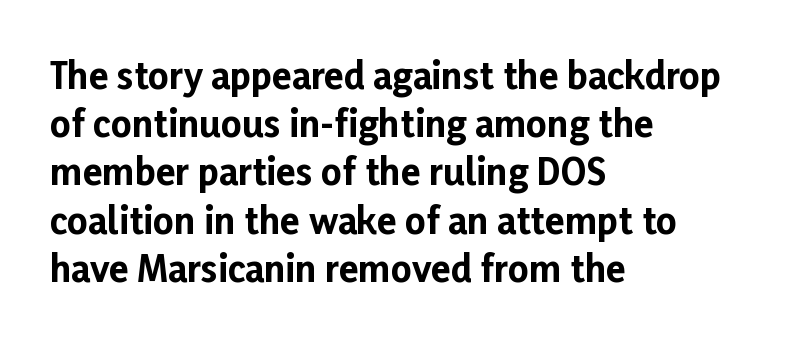
Q: Is the text bold? A: Yes.
Q: Is the text italic (slanted)? A: No, it is upright.
Q: Is the typeface a serif or a sans-serif typeface? A: Sans-serif.
Q: Is the text underlined? A: No.
Q: How is the paragraph aligned? A: Left-aligned.
Q: Is the spacing between letters normal or unusually wide? A: Normal.
Q: Is the spacing between lines tight, normal or loose? A: Normal.
Q: Width (condensed, normal, or wide)? A: Normal.
Q: Stroke contrast? A: Low.
Q: x-height? A: Medium.
Q: Monospaced? A: No.
